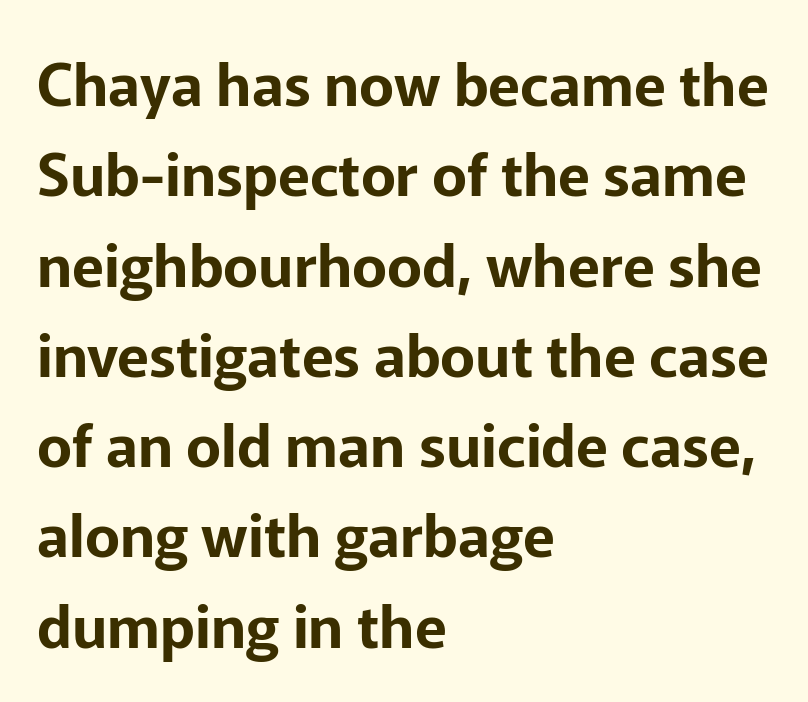
Varying glyph widths throughout — classic text-font behaviour. Horizontally, the lines are justified to the leading edge only. The strip under each line holds only bare page. This rendering leaves character spacing at its baseline value. Summary of vertical rhythm: regular, with standard interline spacing. In terms of posture, this sample is upright.
